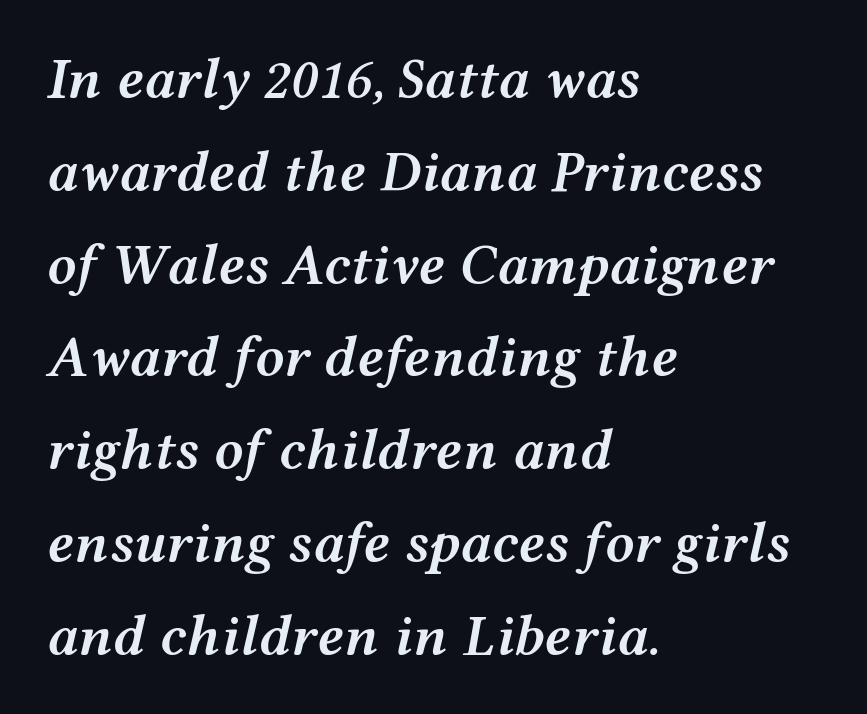
The image shows 58 px semibold, wide type, italic (leaning right); set left-aligned, normal line spacing (1.6x), normal letter spacing, not underlined; medium stroke contrast and a medium x-height.
